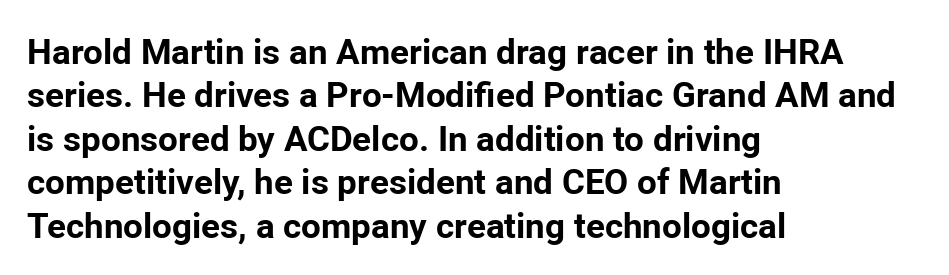
Q: Is the text bold? A: Yes.
Q: Is the text italic (slanted)? A: No, it is upright.
Q: Is the typeface a serif or a sans-serif typeface? A: Sans-serif.
Q: Is the text underlined? A: No.
Q: How is the paragraph aligned? A: Left-aligned.
Q: Is the spacing between letters normal or unusually wide? A: Normal.
Q: Width (condensed, normal, or wide)? A: Normal.
Q: Stroke contrast? A: Low.
Q: x-height? A: Medium.
Q: Monospaced? A: No.
